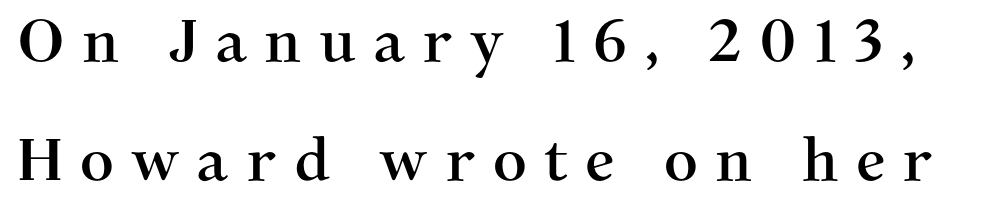
Quick note: interline space is abundant. Check the space under the baseline: it is left empty. This sample uses expanded letter spacing, leaving extra air between glyphs. Note the varied advance widths — an 'i' is clearly narrower than an 'm'. These lines are composed in type with serifs. Do the letters lean? They stand straight.
